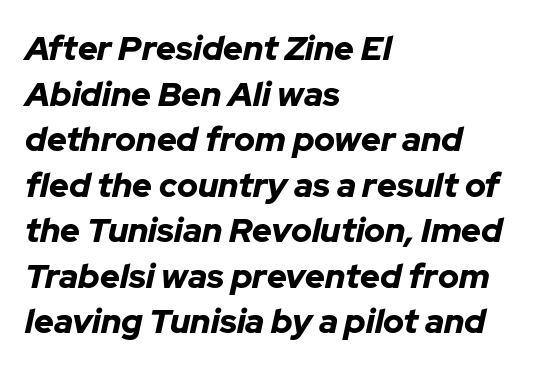
Looks like regular typesetting: each glyph gets only the width it needs. The strokes are fattened all the way to bold. The passage shown has conventional tracking throughout. No word sits above an underline. The text carries the slant typical of an italic or oblique font.
